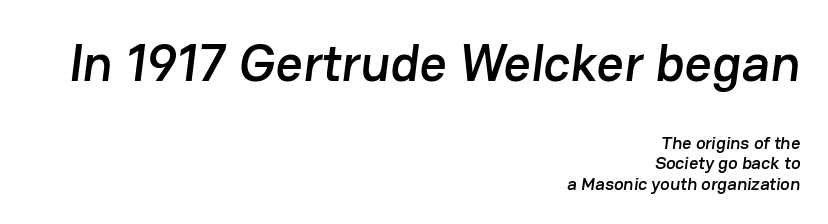
Does the leading feel generous? Not at all — it's pinched. The passage shown is typed in a proportional face where columns would drift. Which of the two is more prominent by size? The first, at the top. The text was rendered using a sans face with plain stroke endings.
